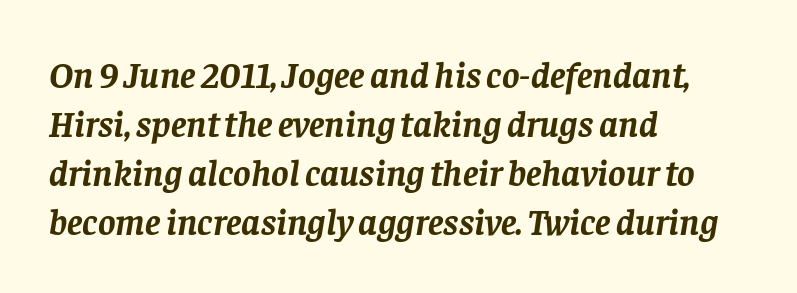
{"serif": "yes", "italic": "yes", "lean": "right", "slant_degrees": 8, "bold": "yes", "weight": "semibold", "width": "normal", "stroke_contrast": "low", "x_height": "large", "monospaced": "no", "underline": "no", "align": "left", "line_spacing": "normal", "line_spacing_ratio": 1.32, "letter_spacing": "normal", "letter_spacing_em": 0.0, "glyph_px": 37}
